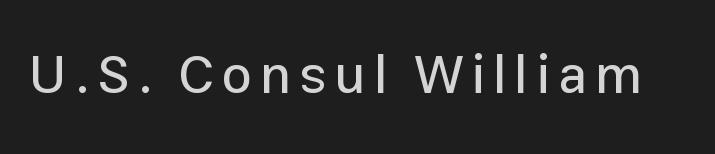
Q: Is the text italic (slanted)? A: No, it is upright.
Q: Is the typeface a serif or a sans-serif typeface? A: Sans-serif.
Q: Is the text underlined? A: No.
Q: Width (condensed, normal, or wide)? A: Normal.
Q: Stroke contrast? A: Low.
Q: x-height? A: Medium.
Q: Monospaced? A: No.
